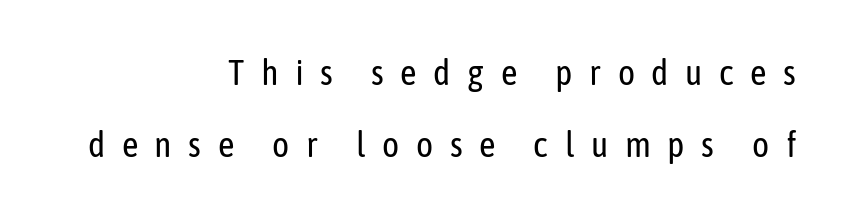
{"serif": "no", "italic": "no", "bold": "no", "weight": "regular", "width": "condensed", "stroke_contrast": "low", "x_height": "medium", "monospaced": "no", "underline": "no", "align": "right", "line_spacing": "loose", "line_spacing_ratio": 2.01, "letter_spacing": "wide", "letter_spacing_em": 0.46, "glyph_px": 36}
